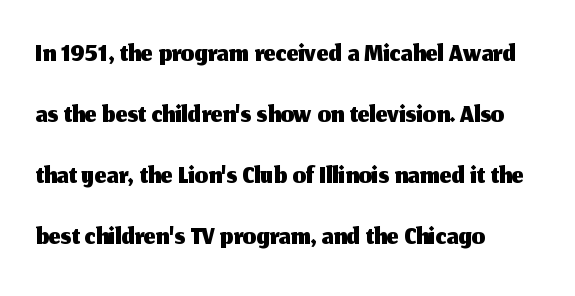
Q: Is the text italic (slanted)? A: No, it is upright.
Q: Is the typeface a serif or a sans-serif typeface? A: Sans-serif.
Q: Is the text underlined? A: No.
Q: How is the paragraph aligned? A: Left-aligned.
Q: Is the spacing between letters normal or unusually wide? A: Normal.
Q: Is the spacing between lines tight, normal or loose? A: Normal.
Q: Width (condensed, normal, or wide)? A: Normal.
Q: Stroke contrast? A: Medium.
Q: x-height? A: Medium.
Q: Monospaced? A: No.
